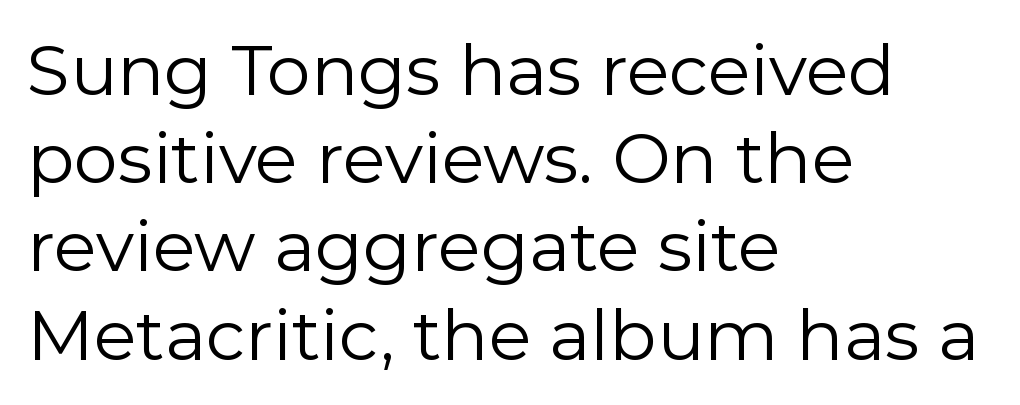
Q: Is the text bold? A: No.
Q: Is the text italic (slanted)? A: No, it is upright.
Q: Is the typeface a serif or a sans-serif typeface? A: Sans-serif.
Q: Is the text underlined? A: No.
Q: How is the paragraph aligned? A: Left-aligned.
Q: Is the spacing between letters normal or unusually wide? A: Normal.
Q: Is the spacing between lines tight, normal or loose? A: Normal.
Q: Width (condensed, normal, or wide)? A: Normal.
Q: Stroke contrast? A: Low.
Q: x-height? A: Medium.
Q: Monospaced? A: No.
